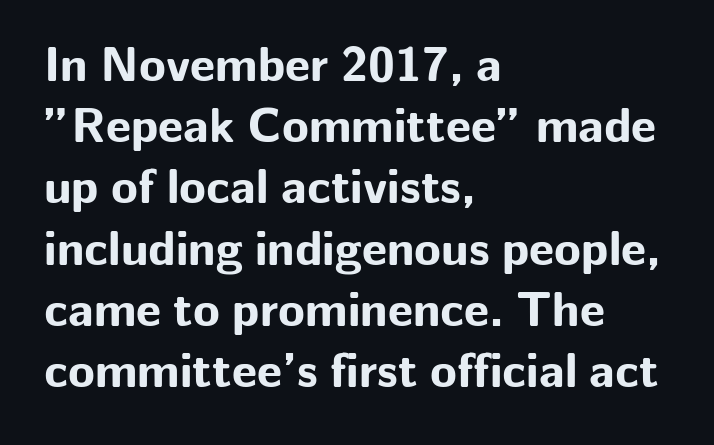
The image shows 49 px bold sans-serif type, upright; set left-aligned, normal line spacing (1.25x), normal letter spacing, not underlined; low stroke contrast and a medium x-height.
